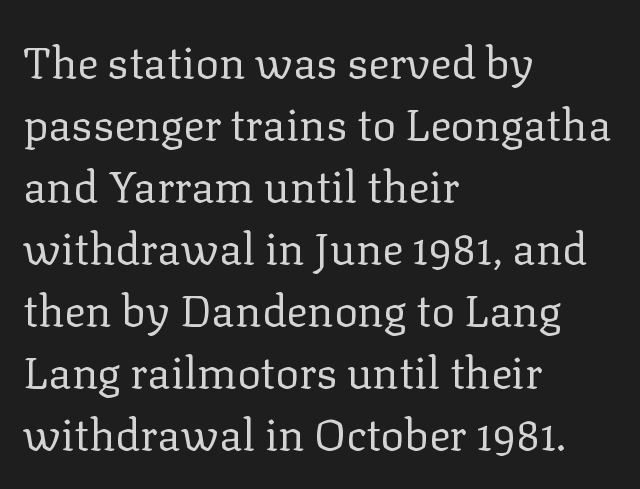
The image shows 44 px regular-weight serif type, upright; set left-aligned, normal line spacing (1.41x), normal letter spacing, not underlined; low stroke contrast and a medium x-height.
